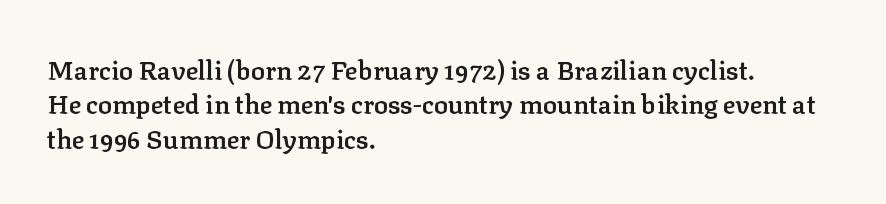
{"italic": "no", "bold": "semi", "underline": "no", "align": "left", "line_spacing": "normal", "line_spacing_ratio": 1.32, "letter_spacing": "normal", "letter_spacing_em": 0.0, "glyph_px": 26}
